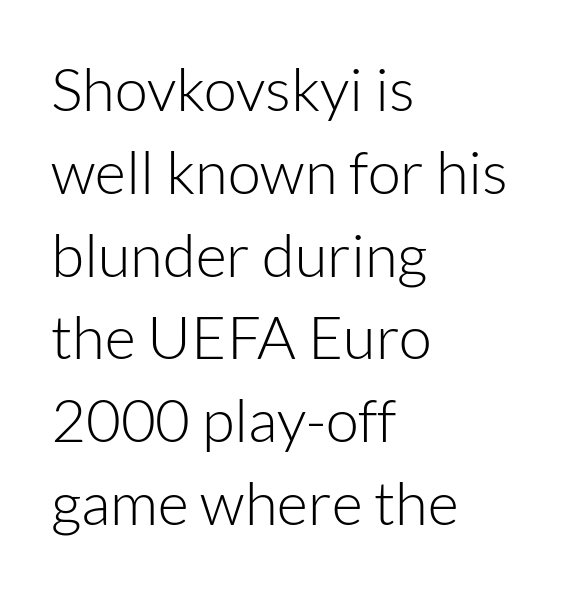
Q: Is the text bold? A: No.
Q: Is the text italic (slanted)? A: No, it is upright.
Q: Is the typeface a serif or a sans-serif typeface? A: Sans-serif.
Q: Is the text underlined? A: No.
Q: How is the paragraph aligned? A: Left-aligned.
Q: Is the spacing between letters normal or unusually wide? A: Normal.
Q: Is the spacing between lines tight, normal or loose? A: Normal.
Q: Width (condensed, normal, or wide)? A: Normal.
Q: Stroke contrast? A: Low.
Q: x-height? A: Medium.
Q: Monospaced? A: No.
